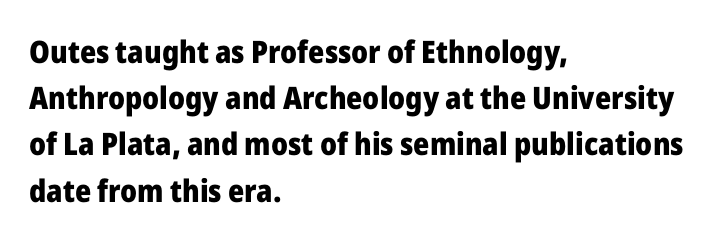
{"serif": "no", "italic": "no", "bold": "yes", "weight": "heavy", "width": "normal", "stroke_contrast": "low", "x_height": "medium", "monospaced": "no", "underline": "no", "align": "left", "line_spacing": "normal", "line_spacing_ratio": 1.49, "letter_spacing": "normal", "letter_spacing_em": 0.0, "glyph_px": 31}
